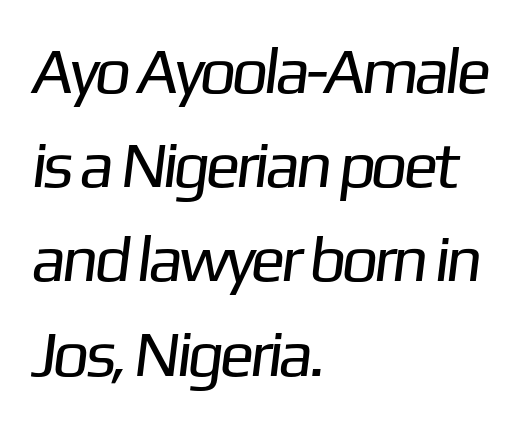
Q: Is the text bold? A: No.
Q: Is the typeface a serif or a sans-serif typeface? A: Sans-serif.
Q: Is the text underlined? A: No.
Q: How is the paragraph aligned? A: Left-aligned.
Q: Is the spacing between letters normal or unusually wide? A: Normal.
Q: Is the spacing between lines tight, normal or loose? A: Normal.
Q: Width (condensed, normal, or wide)? A: Normal.
Q: Stroke contrast? A: Low.
Q: x-height? A: Medium.
Q: Monospaced? A: No.
